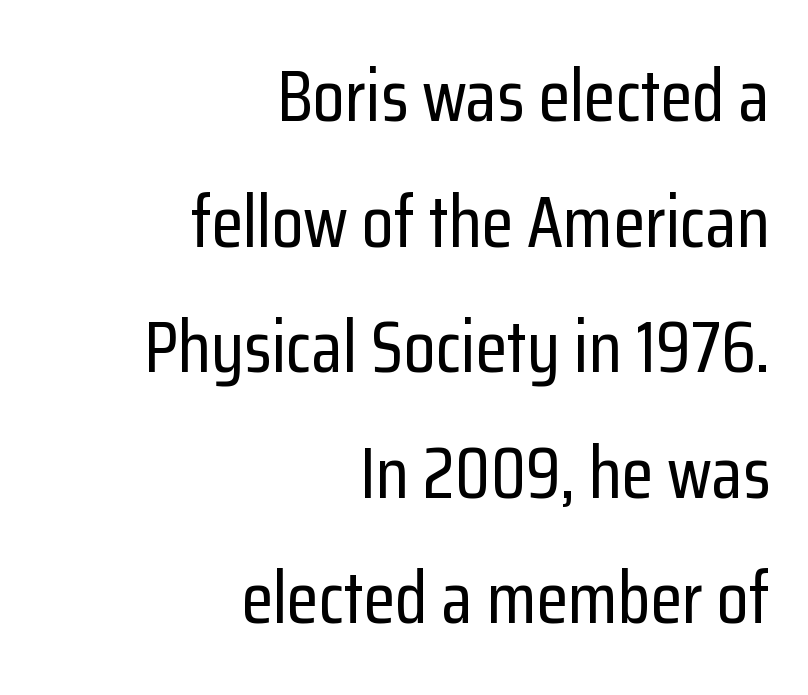
The image shows 73 px condensed sans-serif type, upright; set right-aligned, line spacing 1.72x, normal letter spacing, not underlined; low stroke contrast and a medium x-height.
